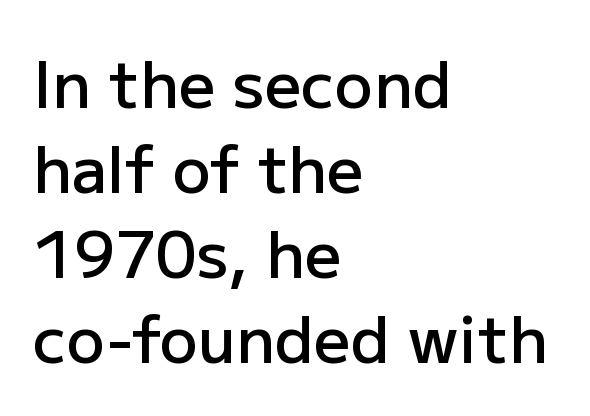
Q: Is the text bold? A: Semi-bold.
Q: Is the text italic (slanted)? A: No, it is upright.
Q: Is the typeface a serif or a sans-serif typeface? A: Sans-serif.
Q: Is the text underlined? A: No.
Q: How is the paragraph aligned? A: Left-aligned.
Q: Is the spacing between letters normal or unusually wide? A: Normal.
Q: Is the spacing between lines tight, normal or loose? A: Normal.
Q: Width (condensed, normal, or wide)? A: Normal.
Q: Stroke contrast? A: Low.
Q: x-height? A: Medium.
Q: Monospaced? A: No.
